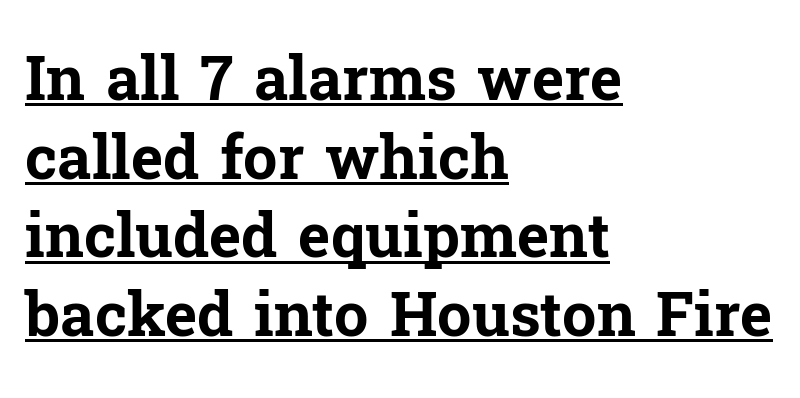
The image shows 61 px bold serif type, upright; set left-aligned, normal line spacing (1.29x), normal letter spacing, underlined; low stroke contrast and a medium x-height.
